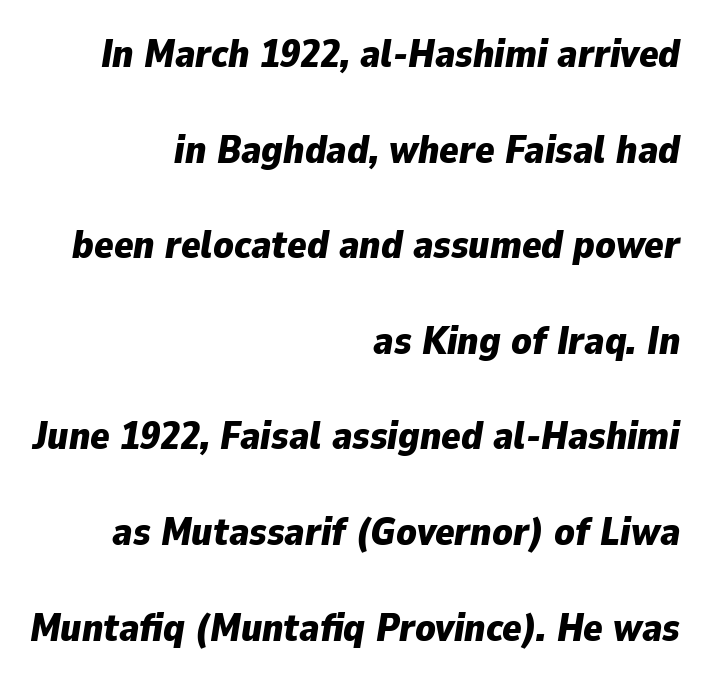
The image shows 40 px bold type, italic (leaning right); set right-aligned, loose line spacing (2.39x), normal letter spacing, not underlined; low stroke contrast and a medium x-height.
